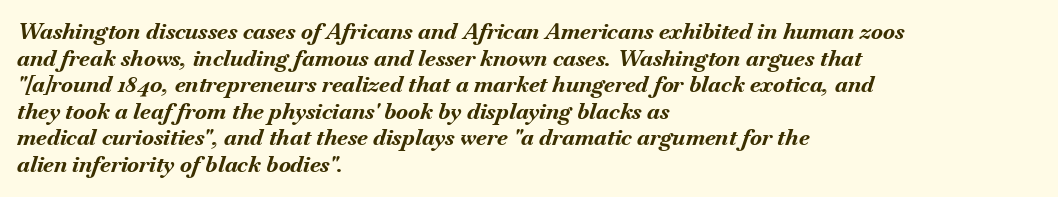
Q: Is the text bold? A: Yes.
Q: Is the text italic (slanted)? A: Yes, it leans right by about 18 degrees.
Q: Is the text underlined? A: No.
Q: How is the paragraph aligned? A: Left-aligned.
Q: Is the spacing between letters normal or unusually wide? A: Normal.
